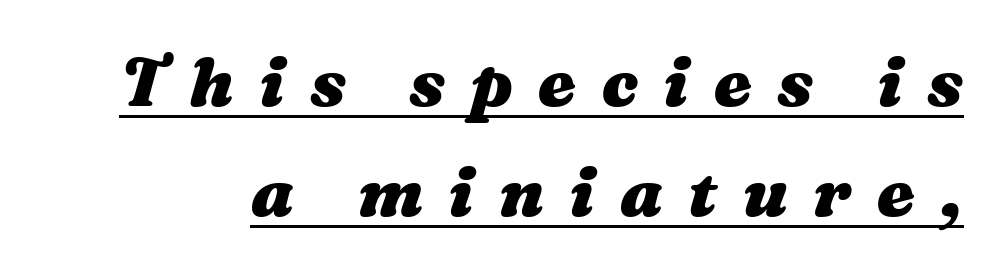
{"italic": "yes", "lean": "right", "slant_degrees": 16, "bold": "yes", "weight": "heavy", "width": "wide", "stroke_contrast": "medium", "x_height": "medium", "monospaced": "no", "underline": "yes", "line_spacing": "normal", "line_spacing_ratio": 1.62, "letter_spacing": "wide", "letter_spacing_em": 0.37, "glyph_px": 68}
